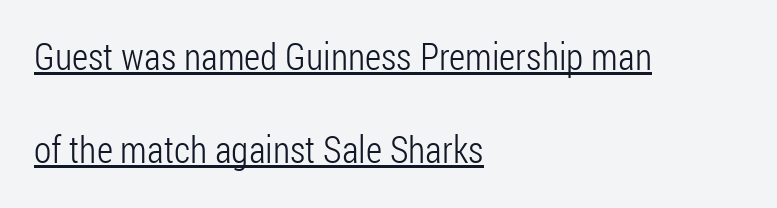
Typeset ragged right — the left edge is the straight one. Leading: increased. Every word sits above its own underline. Style check: upright.
